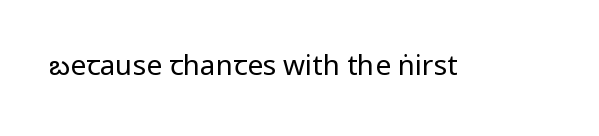
The image shows 28 px regular-weight, condensed sans-serif type, upright; set normal letter spacing, not underlined; low stroke contrast and a large x-height.
